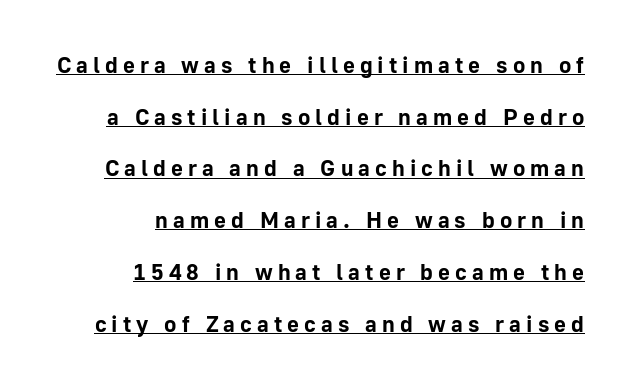
{"italic": "no", "bold": "yes", "underline": "yes", "align": "right", "line_spacing": "loose", "line_spacing_ratio": 2.25, "letter_spacing": "wide", "letter_spacing_em": 0.22, "glyph_px": 23}
